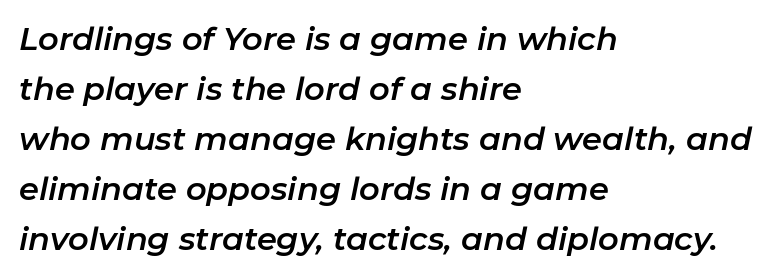
{"italic": "yes", "lean": "right", "slant_degrees": 11, "width": "normal", "stroke_contrast": "low", "x_height": "medium", "monospaced": "no", "underline": "no", "align": "left", "line_spacing": "normal", "line_spacing_ratio": 1.56, "letter_spacing": "normal", "letter_spacing_em": 0.0, "glyph_px": 32}
